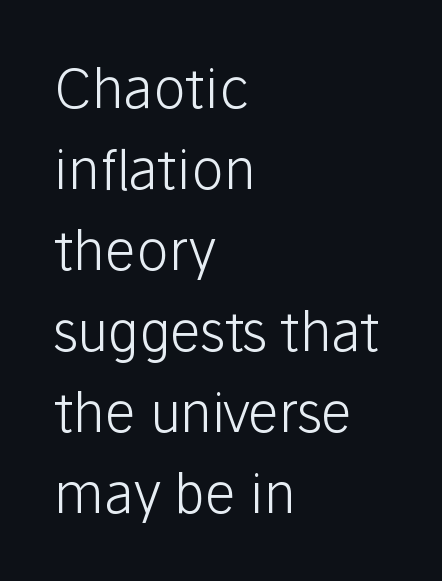
Look at the bottom of the vertical strokes: they stop flat, with no serifs. Is the block centered? No — it sits flush against the left margin. The string is rendered with underlining switched off. This sample uses an upright cut, with every glyph sitting square on the baseline. In terms of letterspacing, this is plain default setting. This sample has the flowing, uneven cadence of proportional lettering.
